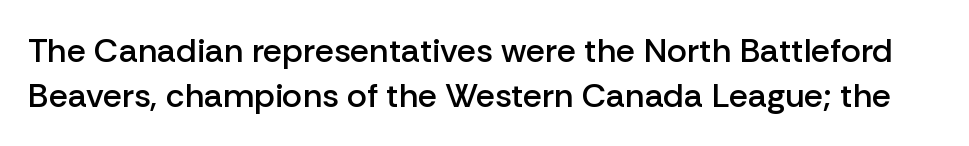
Q: Is the text bold? A: Semi-bold.
Q: Is the text italic (slanted)? A: No, it is upright.
Q: Is the typeface a serif or a sans-serif typeface? A: Sans-serif.
Q: Is the text underlined? A: No.
Q: Is the spacing between letters normal or unusually wide? A: Normal.
Q: Is the spacing between lines tight, normal or loose? A: Normal.
Q: Width (condensed, normal, or wide)? A: Normal.
Q: Stroke contrast? A: Low.
Q: x-height? A: Medium.
Q: Monospaced? A: No.
